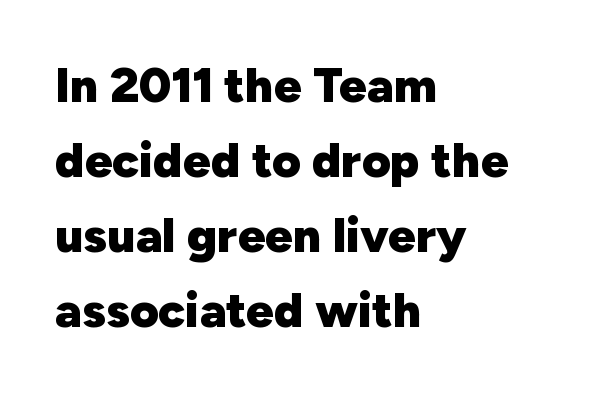
{"serif": "no", "italic": "no", "bold": "yes", "weight": "heavy", "width": "normal", "stroke_contrast": "low", "x_height": "medium", "monospaced": "no", "underline": "no", "align": "left", "line_spacing": "normal", "line_spacing_ratio": 1.53, "letter_spacing": "normal", "letter_spacing_em": 0.0, "glyph_px": 49}
